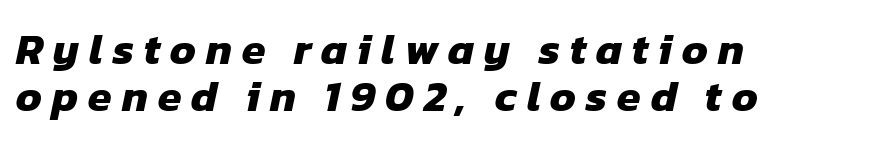
Q: Is the text bold? A: Yes.
Q: Is the typeface a serif or a sans-serif typeface? A: Sans-serif.
Q: Is the text underlined? A: No.
Q: How is the paragraph aligned? A: Left-aligned.
Q: Is the spacing between letters normal or unusually wide? A: Unusually wide.
Q: Is the spacing between lines tight, normal or loose? A: Tight.
Q: Width (condensed, normal, or wide)? A: Normal.
Q: Stroke contrast? A: Low.
Q: x-height? A: Medium.
Q: Monospaced? A: No.
